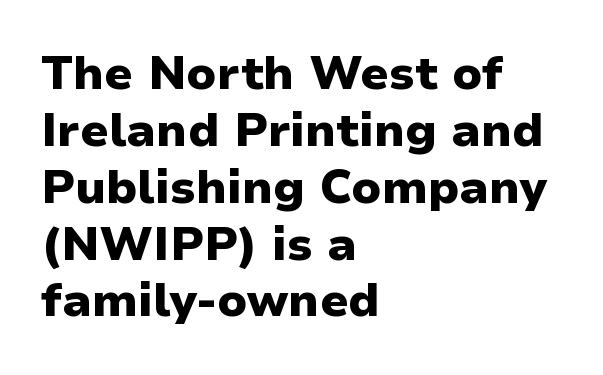
The image shows 47 px heavy sans-serif type, upright; set left-aligned, line spacing 1.21x, normal letter spacing, not underlined; low stroke contrast and a medium x-height.
